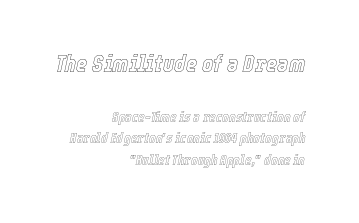
Q: Is the text italic (slanted)? A: Yes, it leans right by about 12 degrees.
Q: Is the text underlined? A: No.
Q: How is the paragraph aligned? A: Right-aligned.
Q: Is the spacing between letters normal or unusually wide? A: Normal.
Q: Is the spacing between lines tight, normal or loose? A: Normal.
Q: Which block of text is set in a larger size, the first (top) or the second (bottom)? A: The first (top) one.
